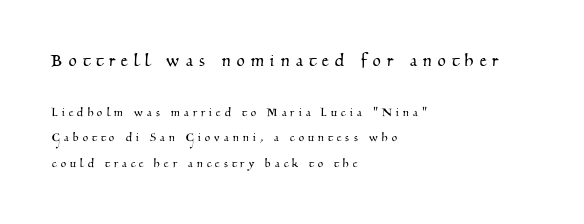
Look at the glyph heights: the upper group is clearly the bigger setting. The letterforms stand isolated, each surrounded by extra space. Which margin do the lines hug? The left one — the right edge is uneven. Underline: absent.
